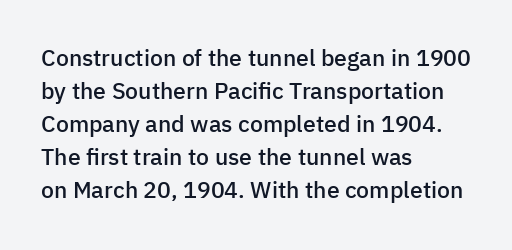
{"italic": "no", "bold": "semi", "underline": "no", "align": "left", "line_spacing": "normal", "line_spacing_ratio": 1.44, "letter_spacing": "normal", "letter_spacing_em": 0.0, "glyph_px": 23}
